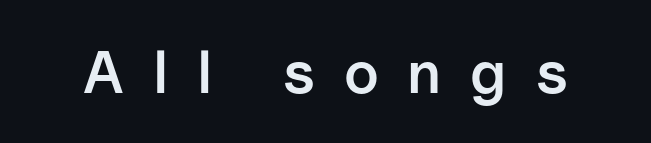
Notice how the stems are strictly vertical — no italics here. The face used here is proportionally spaced, like ordinary book or web type. The letters carry no serifs — their stems end cleanly without finishing strokes. The specimen omits any rule beneath the text block's lines. I'd describe the lettering as semibold — firm but not a full bold.
